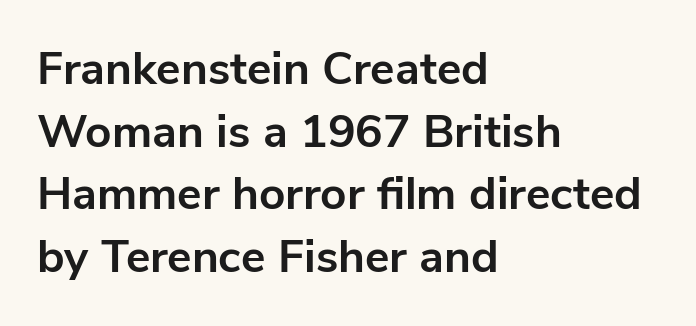
Q: Is the text bold? A: Yes.
Q: Is the text italic (slanted)? A: No, it is upright.
Q: Is the typeface a serif or a sans-serif typeface? A: Sans-serif.
Q: Is the text underlined? A: No.
Q: How is the paragraph aligned? A: Left-aligned.
Q: Is the spacing between letters normal or unusually wide? A: Normal.
Q: Is the spacing between lines tight, normal or loose? A: Normal.
Q: Width (condensed, normal, or wide)? A: Normal.
Q: Stroke contrast? A: Low.
Q: x-height? A: Medium.
Q: Monospaced? A: No.
